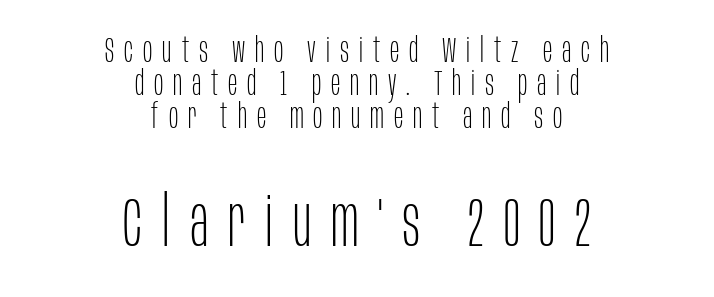
Q: Is the text bold? A: No.
Q: Is the text italic (slanted)? A: No, it is upright.
Q: Is the typeface a serif or a sans-serif typeface? A: Sans-serif.
Q: Is the text underlined? A: No.
Q: How is the paragraph aligned? A: Centered.
Q: Is the spacing between letters normal or unusually wide? A: Unusually wide.
Q: Is the spacing between lines tight, normal or loose? A: Tight.
Q: Which block of text is set in a larger size, the first (top) or the second (bottom)? A: The second (bottom) one.
Q: Width (condensed, normal, or wide)? A: Condensed.
Q: Stroke contrast? A: Low.
Q: x-height? A: Large.
Q: Monospaced? A: No.
